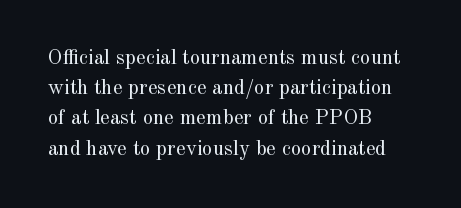
Regarding leading, the lines here are spaced in the standard way. Underline: absent. A classic flush-left, rag-right setting is used for this passage. Every character sits straight up, as roman type does.
